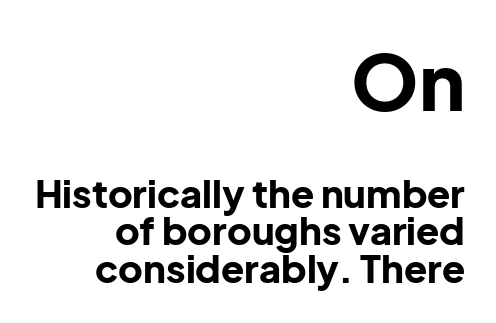
Ascenders rise straight up at ninety degrees. Serif or sans? Sans — the stroke terminals are bare. Bare-footed words on every line. The text block is weighted toward the right margin, trailing off unevenly leftward.
